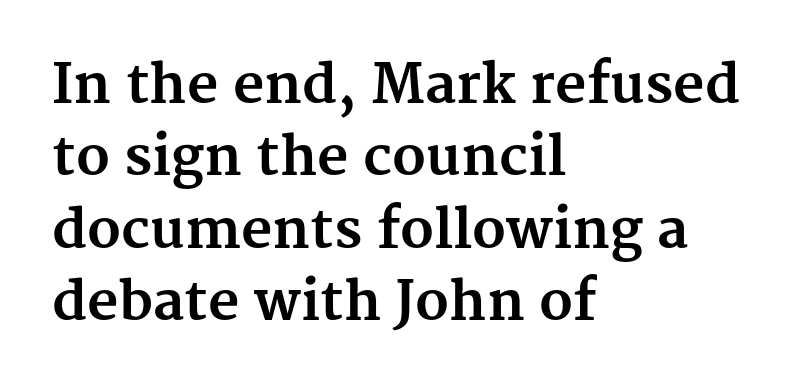
{"serif": "yes", "italic": "no", "bold": "yes", "weight": "bold", "width": "normal", "stroke_contrast": "medium", "x_height": "medium", "monospaced": "no", "underline": "no", "align": "left", "line_spacing": "normal", "line_spacing_ratio": 1.34, "letter_spacing": "normal", "letter_spacing_em": 0.0, "glyph_px": 54}
